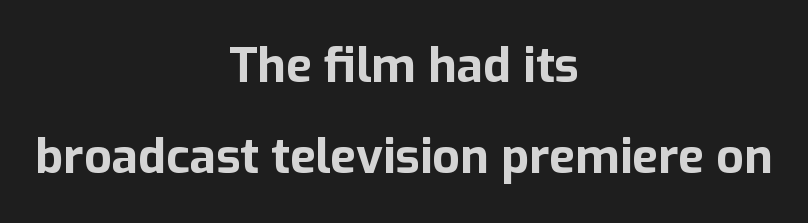
The axis of the letterforms is exactly vertical. Varying glyph widths throughout — classic text-font behaviour. This rendering employs a face without finishing strokes, i.e., a sans-serif. The space beneath each line is pristine and unruled.
